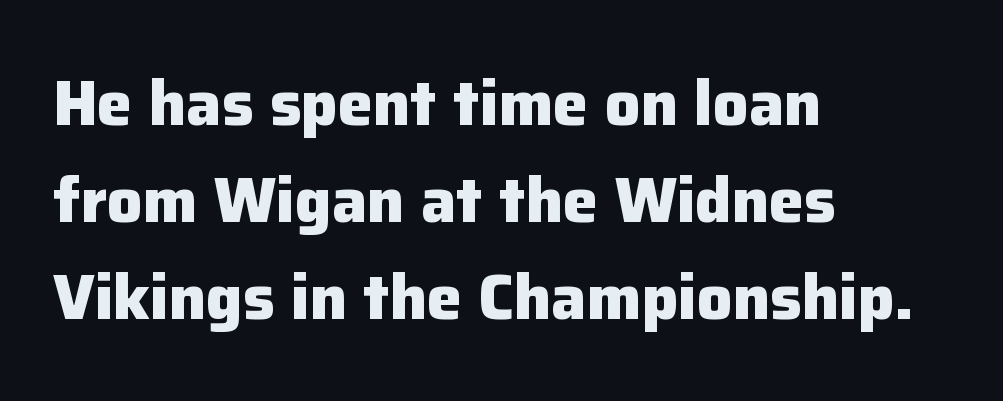
Alignment: flush left. Horizontal bands of white between lines are of average thickness. Look at the tracking — it's just the regular setting, nothing added. Notice how the stems are strictly vertical — no italics here. Plenty of ink on the page — the face is bold.
